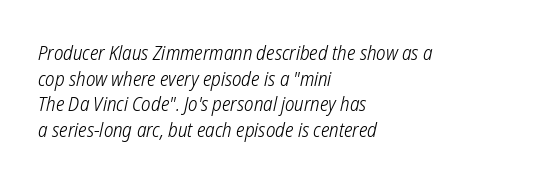
Heaviness? Minimal to ordinary, like unemphasized prose. Each line starts at the same left margin while the right side varies. Plain, unruled lines of type. This sample keeps an unexceptional amount of space between lines. Nobody touched the tracking dial on this one.
